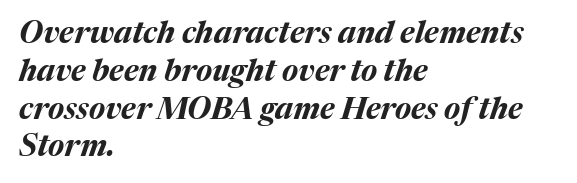
{"italic": "yes", "lean": "right", "slant_degrees": 17, "bold": "yes", "weight": "bold", "width": "normal", "stroke_contrast": "medium", "x_height": "medium", "monospaced": "no", "underline": "no", "align": "left", "line_spacing": "normal", "line_spacing_ratio": 1.26, "letter_spacing": "normal", "letter_spacing_em": 0.0, "glyph_px": 30}
